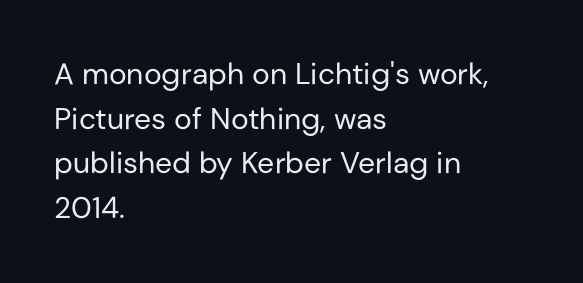
The image shows 30 px regular-weight sans-serif type, upright; set left-aligned, normal line spacing (1.49x), normal letter spacing, not underlined; low stroke contrast and a medium x-height.
